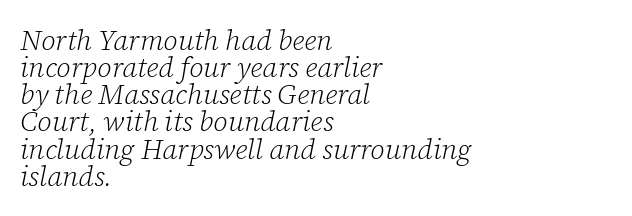
Q: Is the text bold? A: No.
Q: Is the text italic (slanted)? A: Yes, it leans right by about 12 degrees.
Q: Is the typeface a serif or a sans-serif typeface? A: Serif.
Q: Is the text underlined? A: No.
Q: How is the paragraph aligned? A: Left-aligned.
Q: Is the spacing between letters normal or unusually wide? A: Normal.
Q: Is the spacing between lines tight, normal or loose? A: Tight.
Q: Width (condensed, normal, or wide)? A: Normal.
Q: Stroke contrast? A: Low.
Q: x-height? A: Medium.
Q: Monospaced? A: No.
